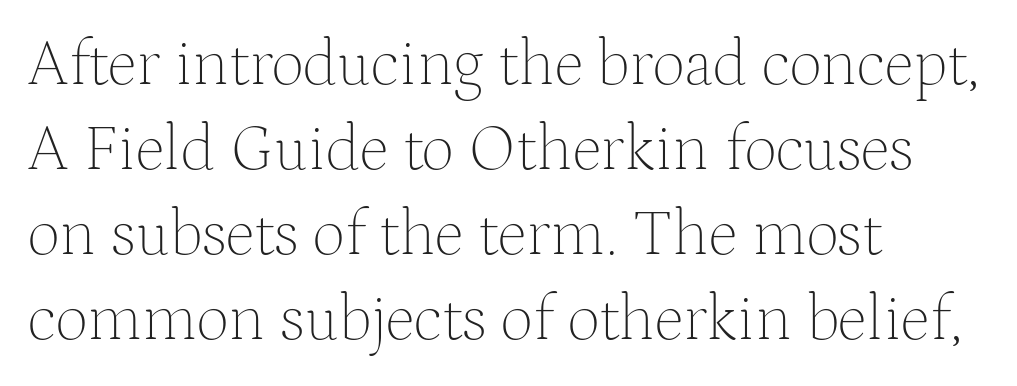
The image shows 65 px thin serif type, upright; set left-aligned, normal line spacing (1.31x), normal letter spacing, not underlined; medium stroke contrast and a medium x-height.
